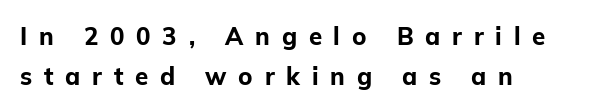
Q: Is the text bold? A: Yes.
Q: Is the text italic (slanted)? A: No, it is upright.
Q: Is the text underlined? A: No.
Q: How is the paragraph aligned? A: Left-aligned.
Q: Is the spacing between letters normal or unusually wide? A: Unusually wide.
Q: Is the spacing between lines tight, normal or loose? A: Normal.
